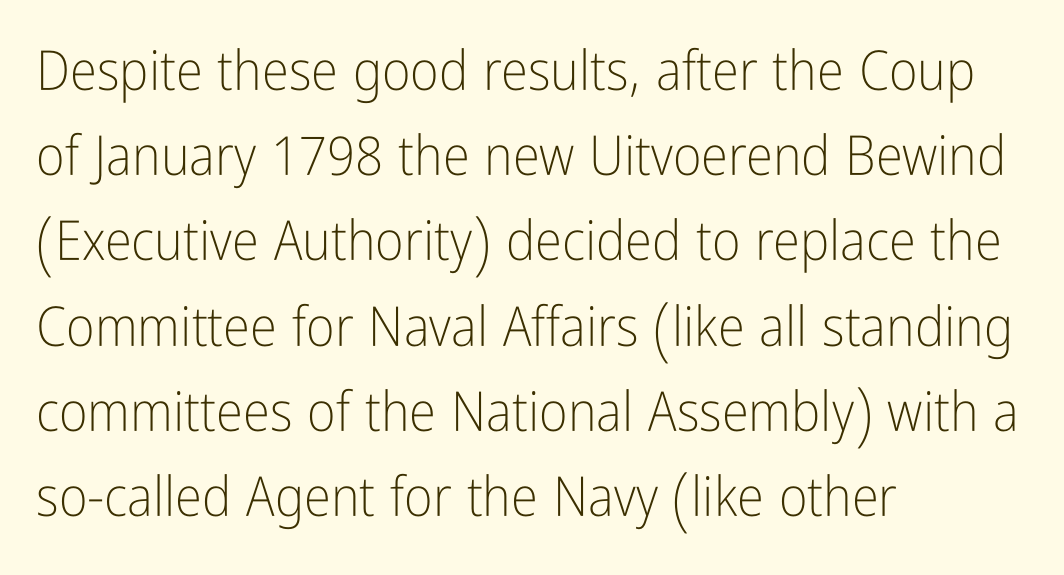
{"serif": "no", "italic": "no", "bold": "no", "weight": "light", "width": "condensed", "stroke_contrast": "low", "x_height": "medium", "monospaced": "no", "underline": "no", "align": "left", "line_spacing": "normal", "line_spacing_ratio": 1.55, "letter_spacing": "normal", "letter_spacing_em": 0.0, "glyph_px": 55}
